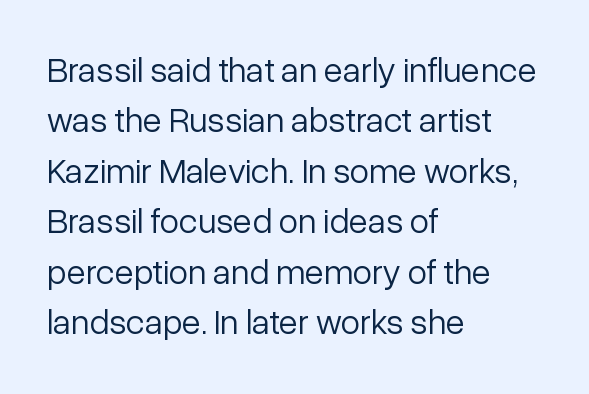
The image shows 35 px light sans-serif type, upright; set left-aligned, normal line spacing (1.44x), normal letter spacing, not underlined; low stroke contrast and a medium x-height.
